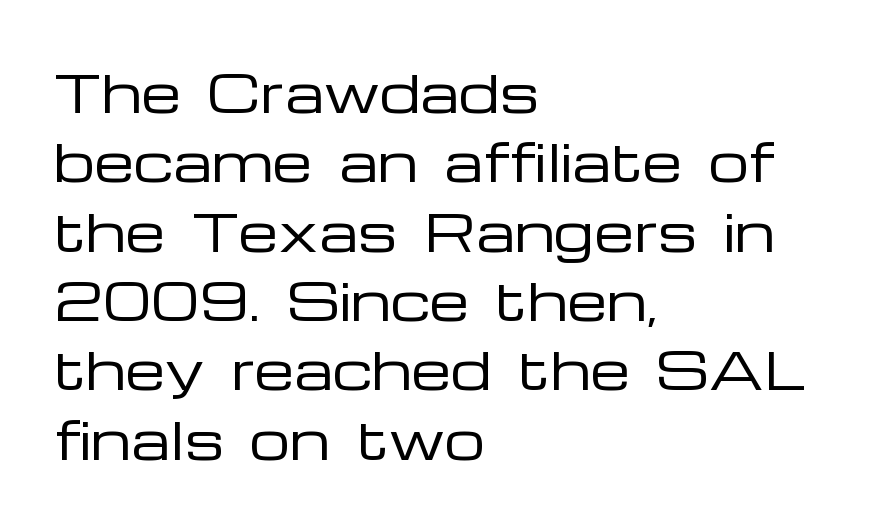
{"serif": "no", "italic": "no", "bold": "no", "weight": "regular", "width": "wide", "stroke_contrast": "low", "x_height": "medium", "monospaced": "no", "underline": "no", "align": "left", "line_spacing": "normal", "line_spacing_ratio": 1.36, "letter_spacing": "normal", "letter_spacing_em": 0.0, "glyph_px": 51}
